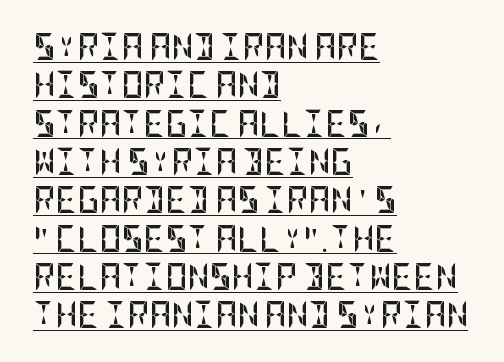
Q: Is the text bold? A: Yes.
Q: Is the text italic (slanted)? A: No, it is upright.
Q: Is the text underlined? A: Yes.
Q: How is the paragraph aligned? A: Left-aligned.
Q: Is the spacing between letters normal or unusually wide? A: Normal.
Q: Is the spacing between lines tight, normal or loose? A: Normal.
